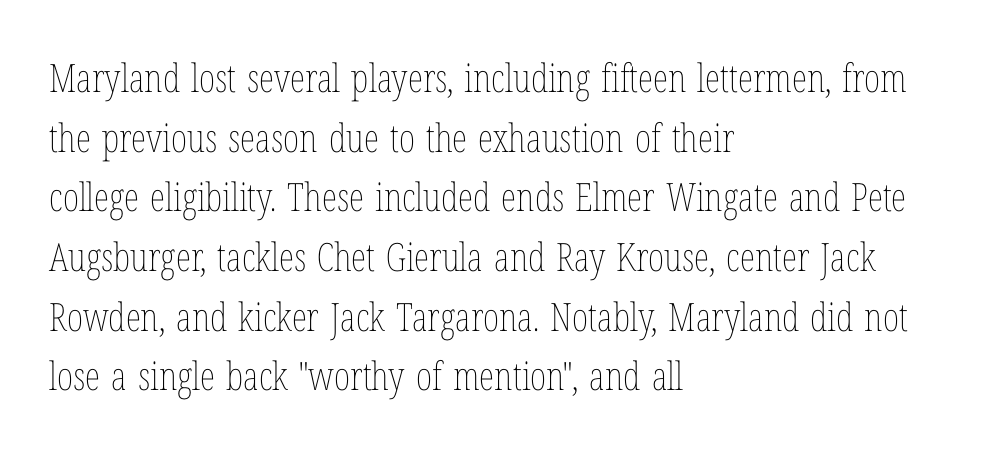
{"italic": "no", "bold": "no", "weight": "thin", "width": "condensed", "stroke_contrast": "low", "x_height": "medium", "monospaced": "no", "underline": "no", "align": "left", "line_spacing": "normal", "line_spacing_ratio": 1.53, "letter_spacing": "normal", "letter_spacing_em": 0.0, "glyph_px": 39}
